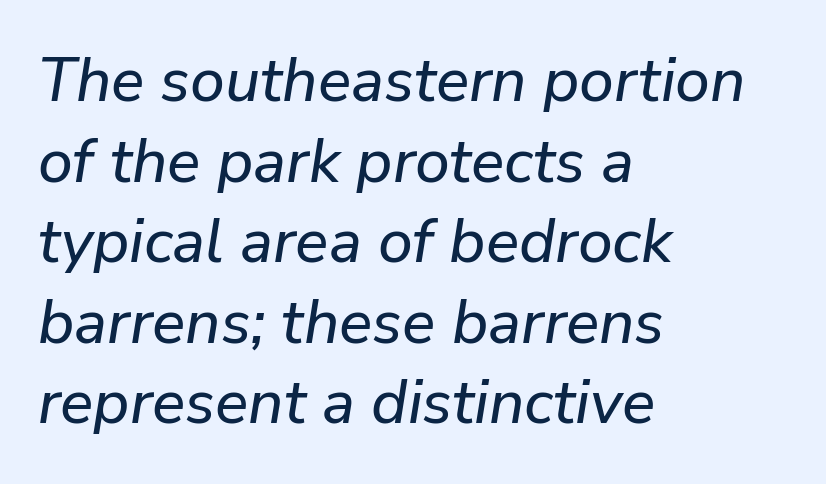
Q: Is the text italic (slanted)? A: Yes, it leans right by about 9 degrees.
Q: Is the text underlined? A: No.
Q: How is the paragraph aligned? A: Left-aligned.
Q: Is the spacing between letters normal or unusually wide? A: Normal.
Q: Is the spacing between lines tight, normal or loose? A: Normal.
Q: Width (condensed, normal, or wide)? A: Normal.
Q: Stroke contrast? A: Low.
Q: x-height? A: Medium.
Q: Monospaced? A: No.
